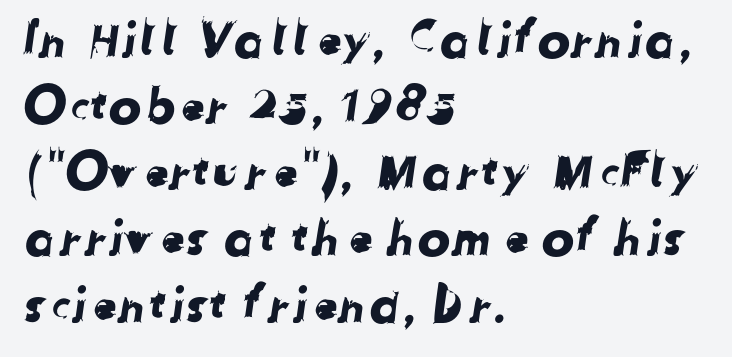
Compared with typical paragraphs, the rows here are spaced about the same. Horizontally, the lines are justified to the leading edge only. Does the type have serifs? No, each stem ends abruptly. A typesetter would call this proportional, since set widths differ per character. There is no visible air inserted between adjacent glyphs. Glance below the letters and you will spot only blank space.
